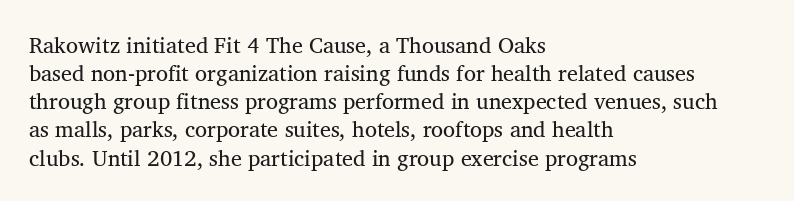
{"bold": "no", "underline": "no", "align": "left", "line_spacing": "normal", "line_spacing_ratio": 1.28, "letter_spacing": "normal", "letter_spacing_em": 0.0, "glyph_px": 22}
